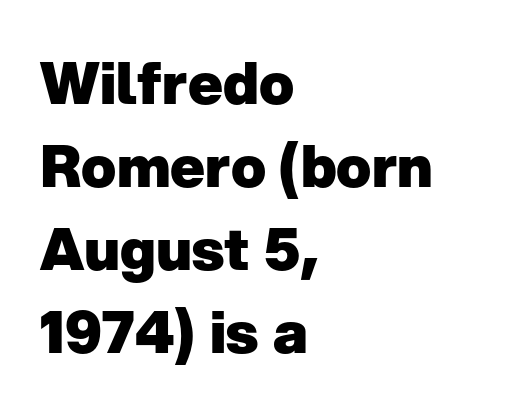
Q: Is the text bold? A: Yes.
Q: Is the text italic (slanted)? A: No, it is upright.
Q: Is the typeface a serif or a sans-serif typeface? A: Sans-serif.
Q: Is the text underlined? A: No.
Q: How is the paragraph aligned? A: Left-aligned.
Q: Is the spacing between letters normal or unusually wide? A: Normal.
Q: Is the spacing between lines tight, normal or loose? A: Normal.
Q: Width (condensed, normal, or wide)? A: Normal.
Q: Stroke contrast? A: Low.
Q: x-height? A: Medium.
Q: Monospaced? A: No.
